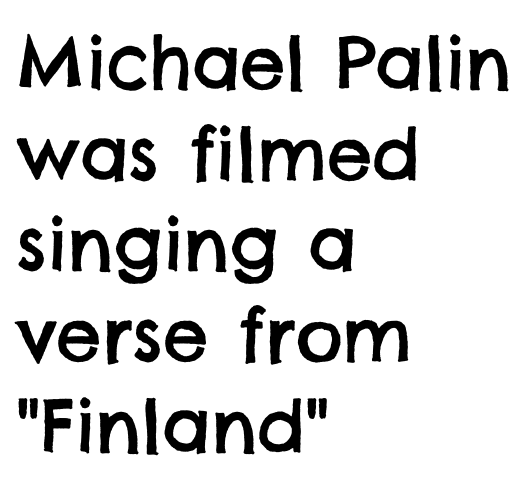
Students, observe: this is what conventionally led text looks like. Are there feet on the stems? There aren't — it's a sans. In terms of letterspacing, this is plain default setting. The rag falls on the right side of this text block. The area under the type is left untouched.
